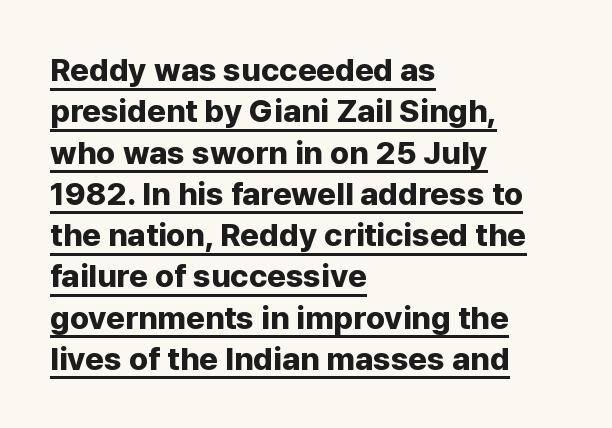
{"serif": "no", "italic": "no", "bold": "yes", "weight": "bold", "width": "normal", "stroke_contrast": "low", "x_height": "medium", "monospaced": "no", "underline": "yes", "align": "left", "line_spacing": "normal", "line_spacing_ratio": 1.29, "letter_spacing": "normal", "letter_spacing_em": 0.0, "glyph_px": 32}
